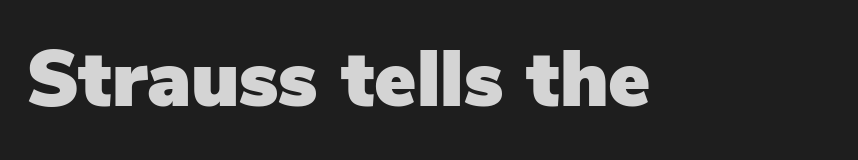
If you drew a line through each stem, it would be perfectly vertical. Each letter keeps its own natural width here, so spacing adapts to shape. The space beneath each line is pristine and unruled. Characters follow at the spacing the type designer built in. Stroke terminals: plain, sans-serif.
